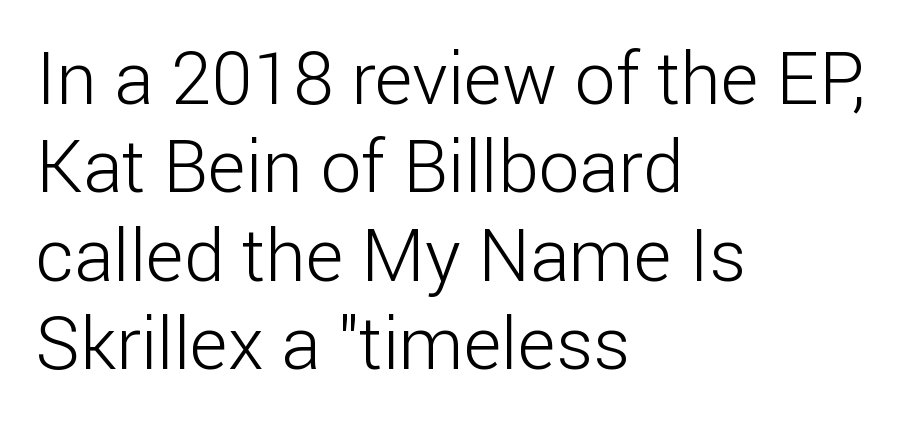
A typesetter would mark this as roman, not italic. These lines are rendered in a variable-pitch font. Rule under the text: the space is simply empty. Tracking here is standard; glyphs follow each other at the usual distance. Typographically, this falls in the sans-serif category.
